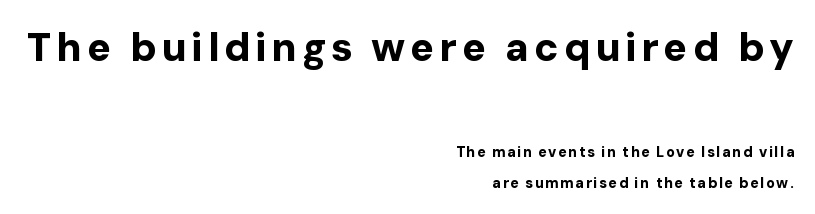
The image shows 40 px bold sans-serif type, upright; set right-aligned, loose line spacing (2.24x), not underlined; the first (top) block is 2.86x larger; low stroke contrast and a medium x-height.
